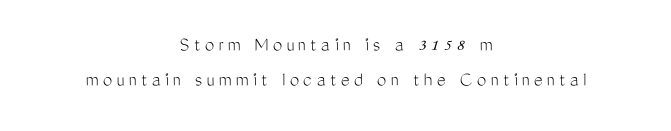
Q: Is the text bold? A: No.
Q: Is the text italic (slanted)? A: No, it is upright.
Q: Is the text underlined? A: No.
Q: How is the paragraph aligned? A: Centered.
Q: Is the spacing between letters normal or unusually wide? A: Unusually wide.
Q: Is the spacing between lines tight, normal or loose? A: Normal.
